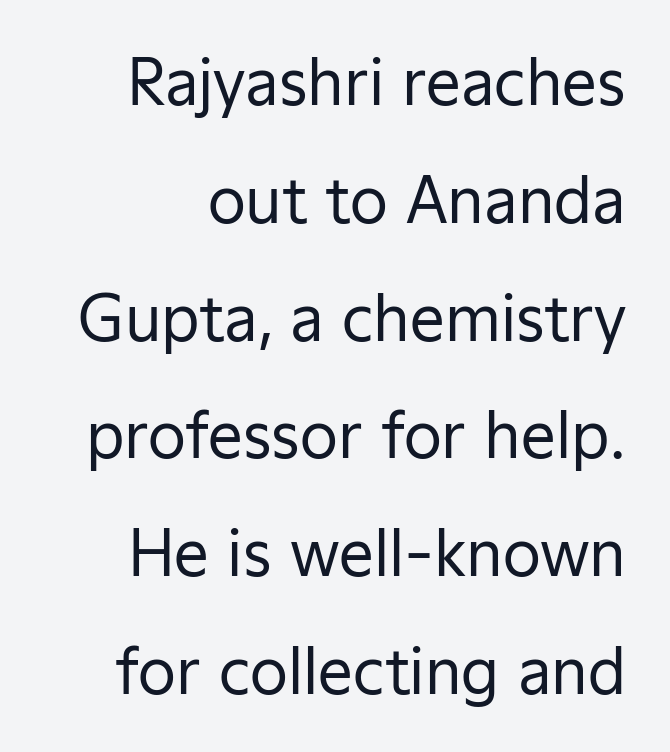
{"serif": "no", "italic": "no", "bold": "no", "weight": "regular", "width": "normal", "stroke_contrast": "low", "x_height": "medium", "monospaced": "no", "underline": "no", "line_spacing": "loose", "line_spacing_ratio": 1.9, "letter_spacing": "normal", "letter_spacing_em": 0.0, "glyph_px": 62}
